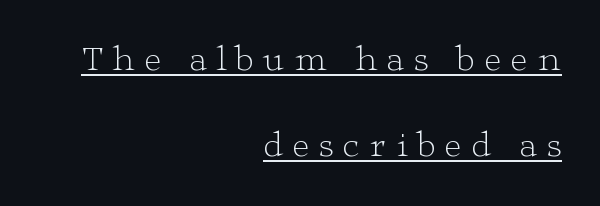
The image shows 36 px light, wide serif type, upright; set right-aligned, loose line spacing (2.39x), unusually wide letter spacing (+0.27 em), underlined; low stroke contrast and a medium x-height.
